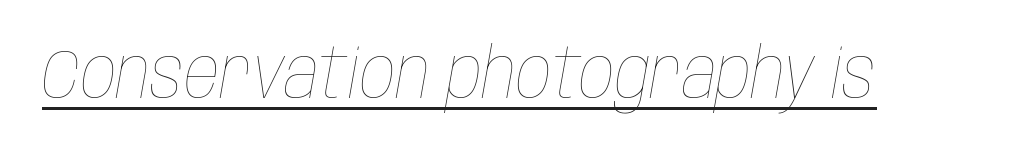
{"italic": "yes", "lean": "right", "slant_degrees": 10, "bold": "no", "weight": "thin", "width": "condensed", "stroke_contrast": "low", "x_height": "large", "monospaced": "no", "underline": "yes", "letter_spacing": "normal", "letter_spacing_em": 0.0, "glyph_px": 70}
